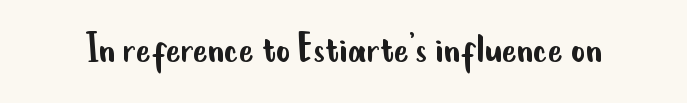
Q: Is the text bold? A: No.
Q: Is the text italic (slanted)? A: No, it is upright.
Q: Is the typeface a serif or a sans-serif typeface? A: Sans-serif.
Q: Is the text underlined? A: No.
Q: Is the spacing between letters normal or unusually wide? A: Normal.
Q: Width (condensed, normal, or wide)? A: Condensed.
Q: Stroke contrast? A: Low.
Q: x-height? A: Small.
Q: Monospaced? A: No.
